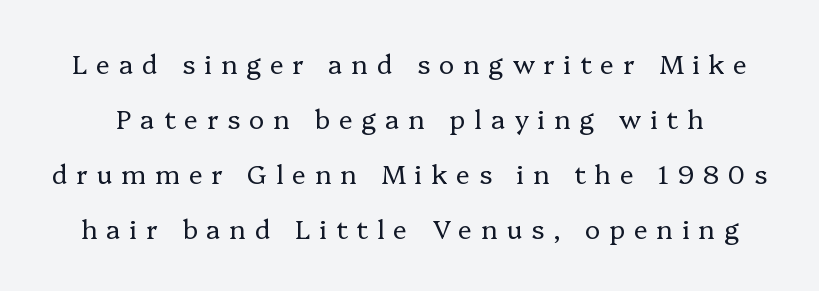
Q: Is the text bold? A: No.
Q: Is the text italic (slanted)? A: No, it is upright.
Q: Is the text underlined? A: No.
Q: Is the spacing between letters normal or unusually wide? A: Unusually wide.
Q: Is the spacing between lines tight, normal or loose? A: Loose.
